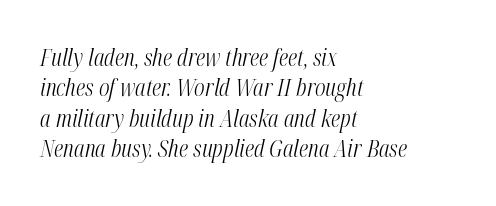
Designer's note — italics engaged. Short note: letters normally spaced. The typesetting does not lean heavy: it is not bold. This rendering features lettering with no underline. The typesetter chose a ragged-right arrangement here. Notice how descenders clear the ascenders below comfortably — that's standard leading.
